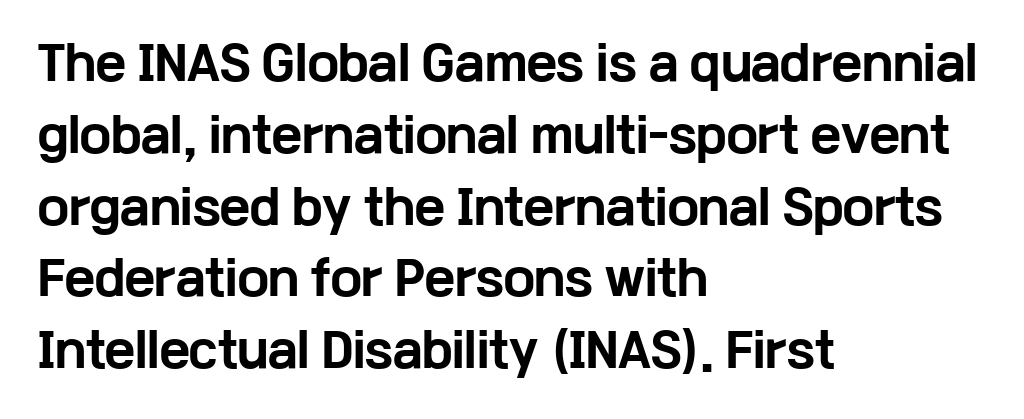
Tracking here is standard; glyphs follow each other at the usual distance. Characters remain perfectly vertical along every line. Heavy-handed strokes throughout: this text is bold. A classic flush-left, rag-right setting is used for this passage. Decoration check: the copy has no underline.
